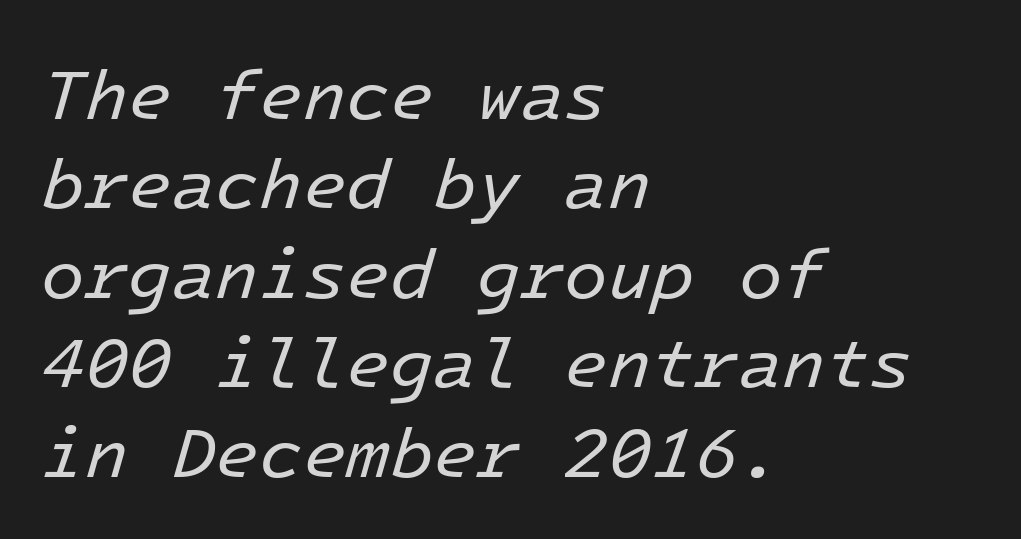
Anything drawn beneath the words? Only blank space. A classic flush-left, rag-right setting is used for this passage. Heft: none added — not bold. Every character here occupies the same horizontal width, giving the sample a typewriter-like rhythm. Look at the tracking — it's just the regular setting, nothing added. The passage shown leans; its letterforms are oblique.
